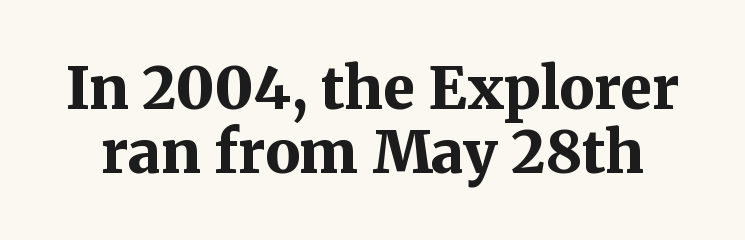
{"serif": "yes", "italic": "no", "bold": "yes", "weight": "bold", "width": "normal", "stroke_contrast": "medium", "x_height": "medium", "monospaced": "no", "underline": "no", "line_spacing": "tight", "line_spacing_ratio": 1.1, "letter_spacing": "normal", "letter_spacing_em": 0.0, "glyph_px": 58}
